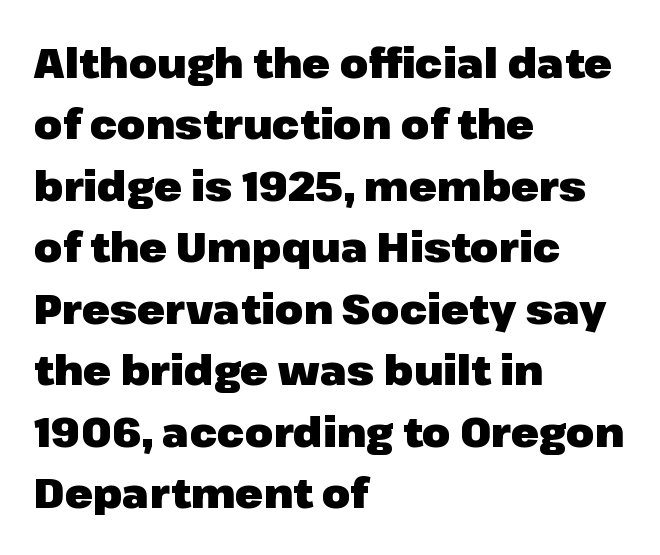
In terms of posture, this sample is upright. Look at the tracking — it's just the regular setting, nothing added. Compared with an ordinary text face, these strokes are far heavier — a full bold. The glyphs in this specimen are sans serif. You could not count columns in this text — the font is proportionally spaced. Anything drawn beneath the words? Only blank space.
